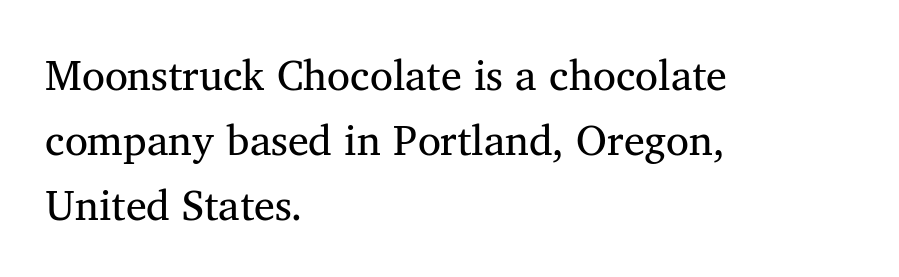
Compared with typical paragraphs, the rows here are spaced about the same. These lines keep a tight, regular rhythm from letter to letter. One-word summary of the alignment: left. The font sits on the lighter half of the weight spectrum, regular included. Each letter's strokes conclude with small projecting serifs. Do the letters lean? They stand straight.
